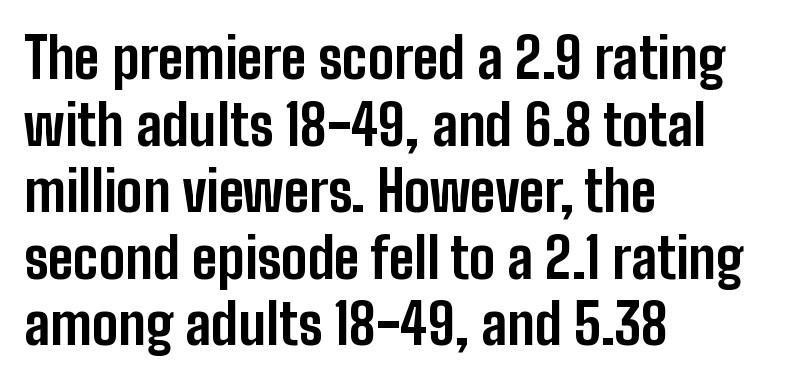
The image shows 55 px bold, condensed sans-serif type, upright; set left-aligned, line spacing 1.21x, normal letter spacing, not underlined; low stroke contrast and a medium x-height.
